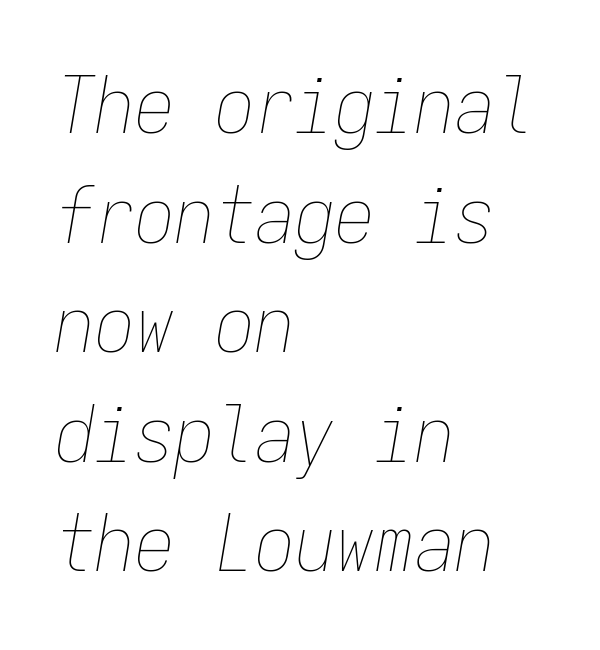
{"italic": "yes", "lean": "right", "slant_degrees": 9, "bold": "no", "weight": "thin", "width": "condensed", "stroke_contrast": "low", "x_height": "medium", "monospaced": "yes", "underline": "no", "align": "left", "line_spacing": "normal", "line_spacing_ratio": 1.37, "letter_spacing": "normal", "letter_spacing_em": 0.0, "glyph_px": 80}
